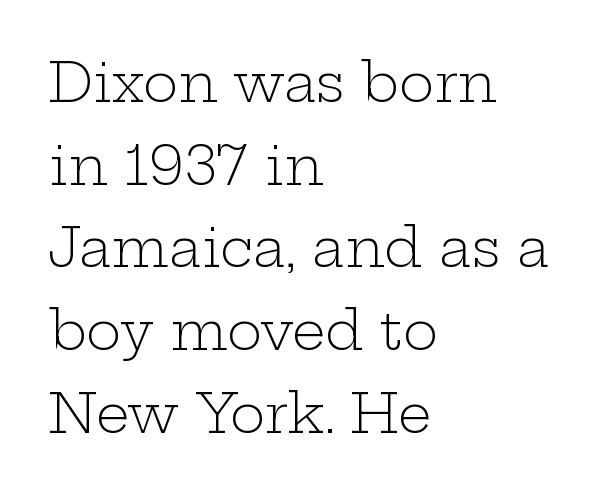
Q: Is the text bold? A: No.
Q: Is the text italic (slanted)? A: No, it is upright.
Q: Is the typeface a serif or a sans-serif typeface? A: Serif.
Q: Is the text underlined? A: No.
Q: How is the paragraph aligned? A: Left-aligned.
Q: Is the spacing between letters normal or unusually wide? A: Normal.
Q: Is the spacing between lines tight, normal or loose? A: Normal.
Q: Width (condensed, normal, or wide)? A: Wide.
Q: Stroke contrast? A: Low.
Q: x-height? A: Medium.
Q: Monospaced? A: No.
